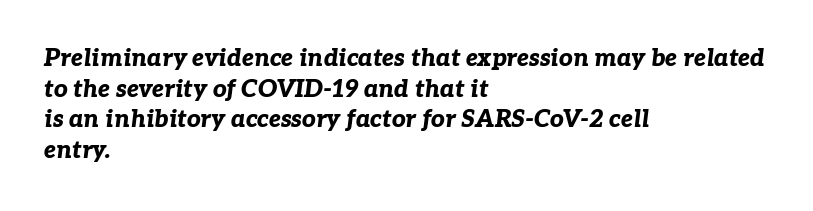
Q: Is the text bold? A: Yes.
Q: Is the text italic (slanted)? A: Yes, it leans right by about 7 degrees.
Q: Is the text underlined? A: No.
Q: How is the paragraph aligned? A: Left-aligned.
Q: Is the spacing between letters normal or unusually wide? A: Normal.
Q: Is the spacing between lines tight, normal or loose? A: Normal.
